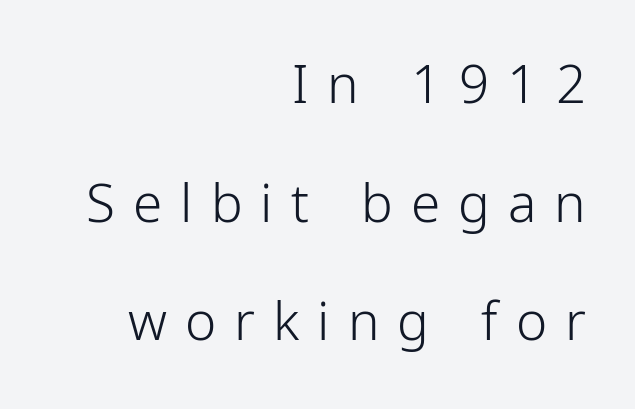
Q: Is the text bold? A: No.
Q: Is the text italic (slanted)? A: No, it is upright.
Q: Is the typeface a serif or a sans-serif typeface? A: Sans-serif.
Q: Is the text underlined? A: No.
Q: How is the paragraph aligned? A: Right-aligned.
Q: Is the spacing between letters normal or unusually wide? A: Unusually wide.
Q: Is the spacing between lines tight, normal or loose? A: Loose.
Q: Width (condensed, normal, or wide)? A: Condensed.
Q: Stroke contrast? A: Low.
Q: x-height? A: Medium.
Q: Monospaced? A: No.
